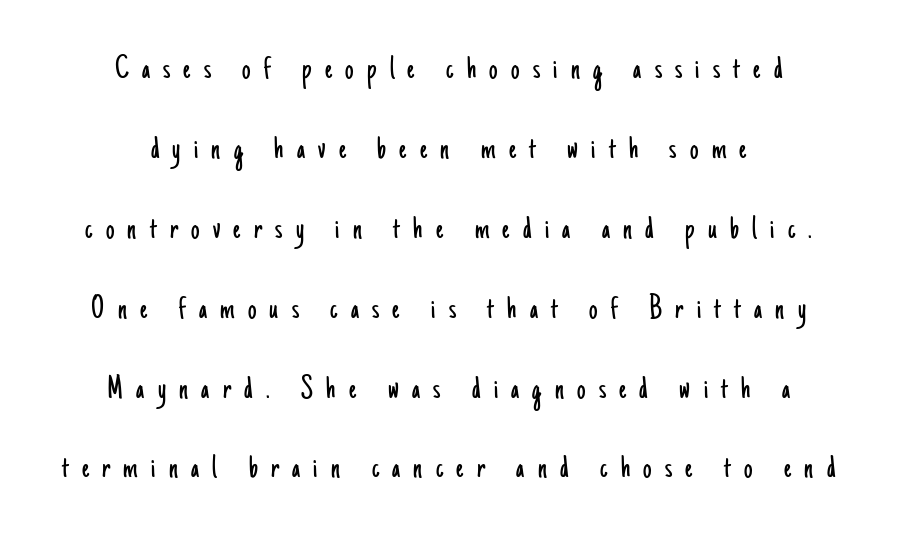
The image shows 34 px light, condensed sans-serif type, upright; set centered, loose line spacing (2.35x), unusually wide letter spacing (+0.39 em), not underlined; low stroke contrast and a small x-height.
